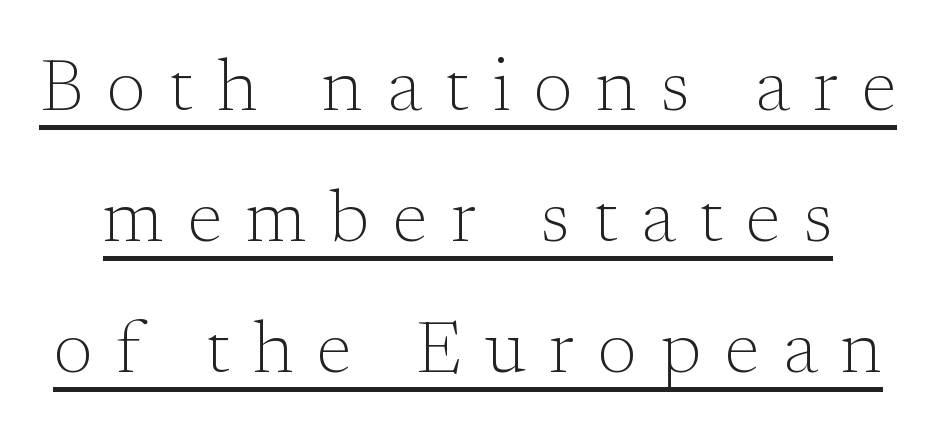
The image shows 72 px light serif type, upright; set line spacing 1.82x, unusually wide letter spacing (+0.33 em), underlined; low stroke contrast and a medium x-height.
